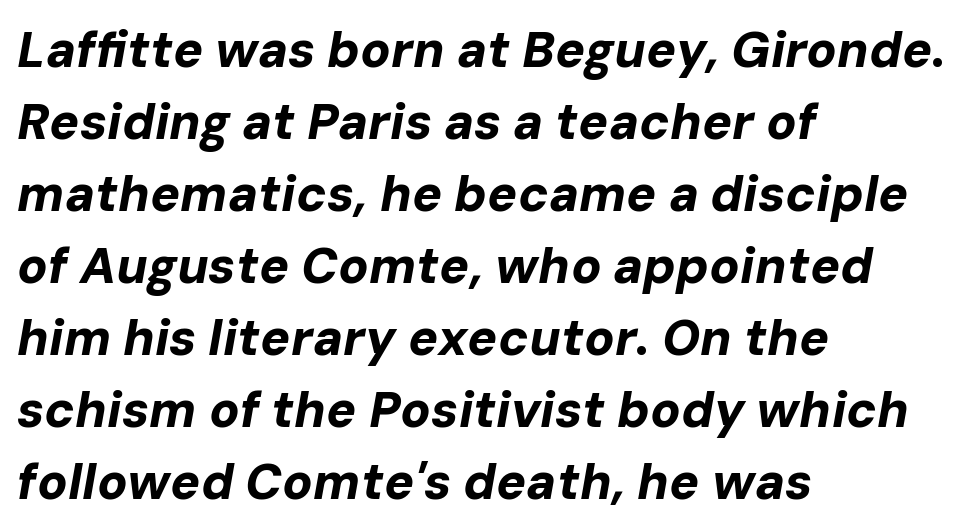
Reading down the column, the eye jumps a familiar distance to each next line. If you drew a line through each stem, it would be angled. A typesetter would call this proportional, since set widths differ per character. How are the letters spaced? Ordinarily, with no added tracking. Weight: bold. In CSS terms this would be text-align: left.
